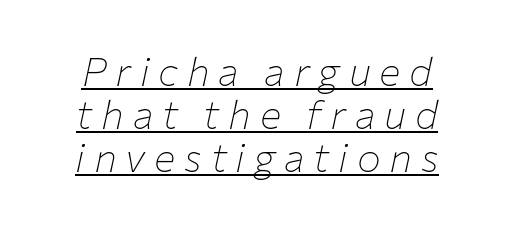
Q: Is the text bold? A: No.
Q: Is the text italic (slanted)? A: Yes, it leans right by about 12 degrees.
Q: Is the text underlined? A: Yes.
Q: Is the spacing between letters normal or unusually wide? A: Unusually wide.
Q: Is the spacing between lines tight, normal or loose? A: Tight.
Q: Width (condensed, normal, or wide)? A: Normal.
Q: Stroke contrast? A: Low.
Q: x-height? A: Medium.
Q: Monospaced? A: No.
